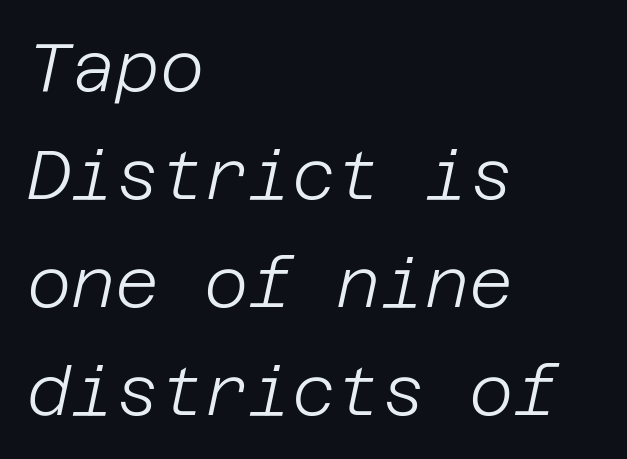
{"italic": "yes", "lean": "right", "slant_degrees": 12, "bold": "no", "weight": "light", "width": "normal", "stroke_contrast": "low", "x_height": "large", "underline": "no", "align": "left", "line_spacing": "normal", "line_spacing_ratio": 1.59, "letter_spacing": "normal", "letter_spacing_em": 0.0, "glyph_px": 68}
